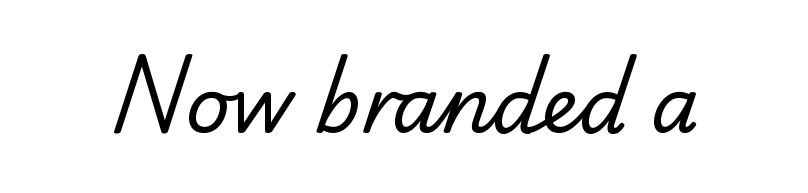
The image shows 77 px regular-weight serif type; set normal letter spacing, not underlined; low stroke contrast and a small x-height.
